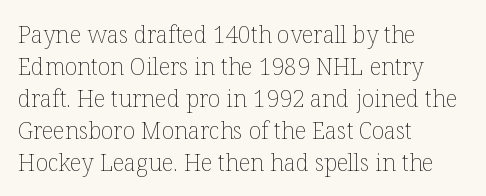
The image shows 23 px text type, upright; set left-aligned, normal line spacing (1.39x), normal letter spacing, not underlined.
